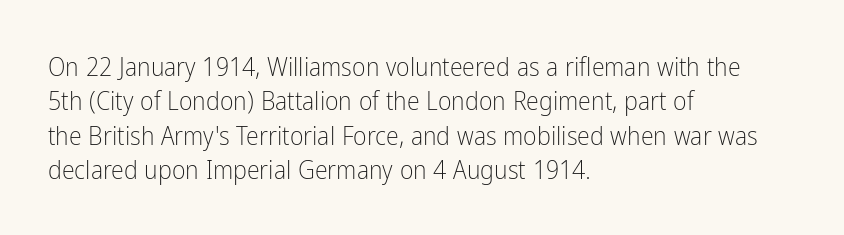
Q: Is the text bold? A: No.
Q: Is the text italic (slanted)? A: No, it is upright.
Q: Is the text underlined? A: No.
Q: How is the paragraph aligned? A: Left-aligned.
Q: Is the spacing between letters normal or unusually wide? A: Normal.
Q: Is the spacing between lines tight, normal or loose? A: Normal.
